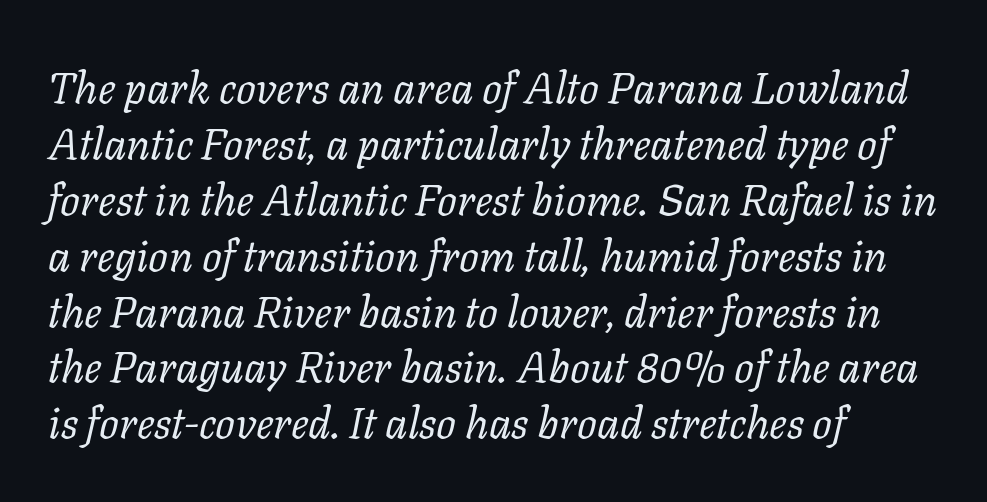
{"serif": "yes", "italic": "yes", "lean": "right", "slant_degrees": 11, "bold": "no", "weight": "regular", "width": "normal", "stroke_contrast": "low", "x_height": "medium", "monospaced": "no", "underline": "no", "align": "left", "line_spacing": "normal", "line_spacing_ratio": 1.27, "letter_spacing": "normal", "letter_spacing_em": 0.0, "glyph_px": 44}
